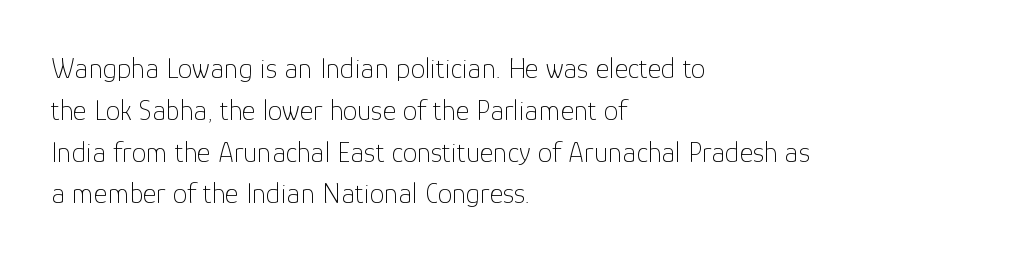
{"serif": "no", "italic": "no", "bold": "no", "weight": "thin", "width": "normal", "stroke_contrast": "low", "x_height": "medium", "monospaced": "no", "underline": "no", "align": "left", "line_spacing": "normal", "line_spacing_ratio": 1.44, "letter_spacing": "normal", "letter_spacing_em": 0.0, "glyph_px": 29}
